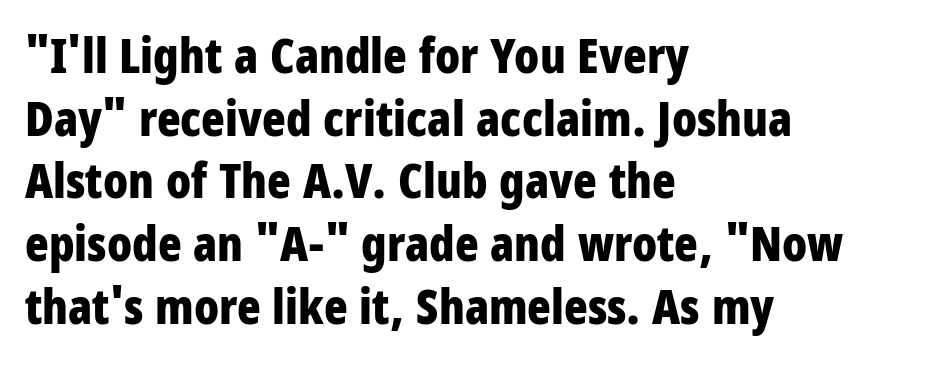
Is the type bold? Yes — the strokes are clearly thick and heavy. The ragged edge is on the right, which tells us the setting is flush left. The characters display no serif detailing; their extremities are plain. The face used here is rendered with its standard letterfit.
